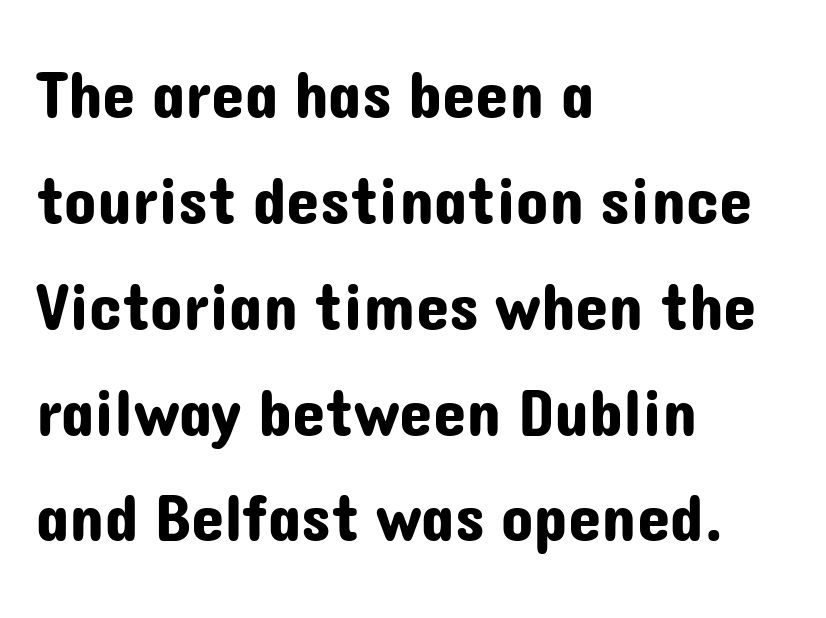
{"serif": "no", "italic": "no", "width": "normal", "stroke_contrast": "low", "x_height": "medium", "monospaced": "no", "underline": "no", "align": "left", "line_spacing": "normal", "line_spacing_ratio": 1.58, "letter_spacing": "normal", "letter_spacing_em": 0.0, "glyph_px": 67}
